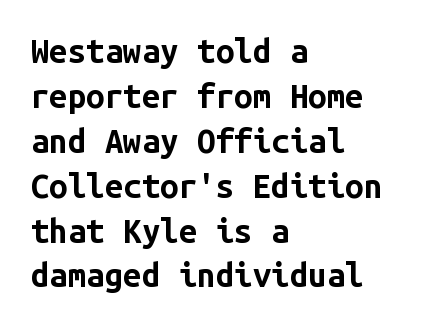
Check the space under the baseline: it is left empty. Line spacing here is normal. Look at the stroke-to-counter ratio: heavy, a bold. Compared with typical body copy, the letter spacing here is the same. Think of a typewriter: that constant character pitch is what you see here. Notice how the stems are strictly vertical — no italics here.
